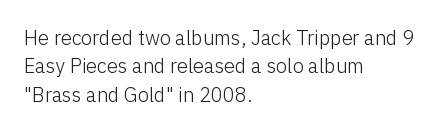
Q: Is the text bold? A: No.
Q: Is the text italic (slanted)? A: No, it is upright.
Q: Is the text underlined? A: No.
Q: How is the paragraph aligned? A: Left-aligned.
Q: Is the spacing between letters normal or unusually wide? A: Normal.
Q: Is the spacing between lines tight, normal or loose? A: Normal.
